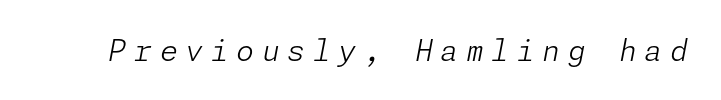
In terms of posture, this sample is oblique. Lines of text with bare space underneath. Each stroke keeps to a modest, everyday thickness or less. The type is letterspaced generously, with wide tracking.
